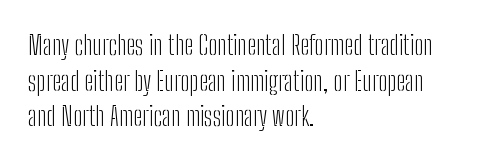
{"italic": "no", "bold": "no", "underline": "no", "align": "left", "line_spacing": "normal", "line_spacing_ratio": 1.32, "letter_spacing": "normal", "letter_spacing_em": 0.0, "glyph_px": 27}
